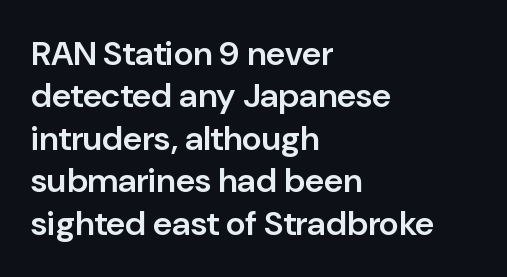
Q: Is the text bold? A: Semi-bold.
Q: Is the text italic (slanted)? A: No, it is upright.
Q: Is the typeface a serif or a sans-serif typeface? A: Sans-serif.
Q: Is the text underlined? A: No.
Q: How is the paragraph aligned? A: Left-aligned.
Q: Is the spacing between letters normal or unusually wide? A: Normal.
Q: Is the spacing between lines tight, normal or loose? A: Normal.
Q: Width (condensed, normal, or wide)? A: Normal.
Q: Stroke contrast? A: Low.
Q: x-height? A: Medium.
Q: Monospaced? A: No.
